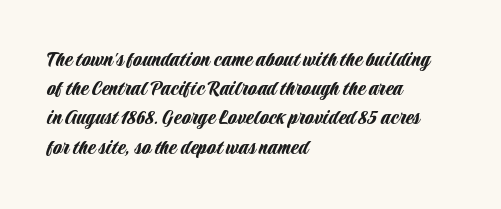
Interline gaps are of average width in this sample. Short note: letters normally spaced. The strip under each line holds only bare page. Which margin do the lines hug? The left one — the right edge is uneven.
